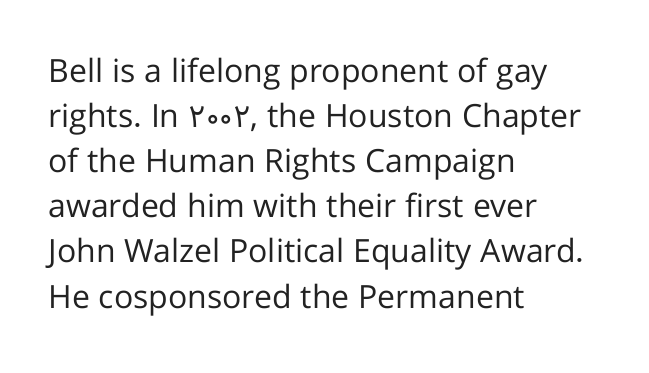
Q: Is the text bold? A: No.
Q: Is the text italic (slanted)? A: No, it is upright.
Q: Is the typeface a serif or a sans-serif typeface? A: Sans-serif.
Q: Is the text underlined? A: No.
Q: How is the paragraph aligned? A: Left-aligned.
Q: Is the spacing between letters normal or unusually wide? A: Normal.
Q: Is the spacing between lines tight, normal or loose? A: Normal.
Q: Width (condensed, normal, or wide)? A: Normal.
Q: Stroke contrast? A: Low.
Q: x-height? A: Medium.
Q: Monospaced? A: No.
